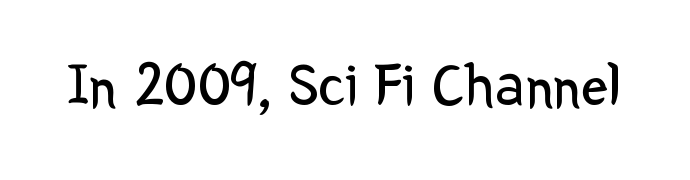
{"serif": "no", "italic": "no", "bold": "no", "weight": "regular", "width": "normal", "stroke_contrast": "low", "x_height": "medium", "monospaced": "no", "underline": "no", "letter_spacing": "normal", "letter_spacing_em": 0.0, "glyph_px": 60}
